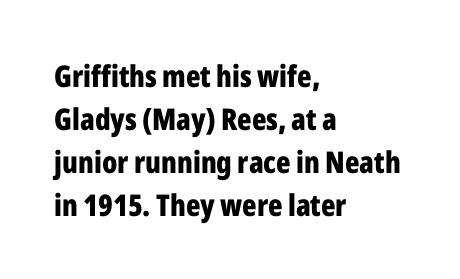
Nobody drew a line under any word here. Casual observation: everything's shoved over to the left. Chunky letters — that's bold for sure. The passage shown stacks its lines at a standard gap. What stands out about the letter spacing? Nothing — it is the standard amount. A typesetter would call this proportional, since set widths differ per character.
